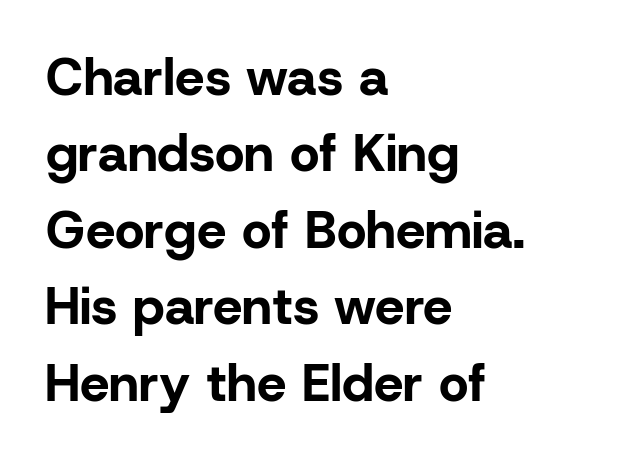
{"serif": "no", "italic": "no", "bold": "yes", "weight": "bold", "width": "normal", "stroke_contrast": "low", "x_height": "medium", "monospaced": "no", "underline": "no", "align": "left", "line_spacing": "normal", "line_spacing_ratio": 1.47, "letter_spacing": "normal", "letter_spacing_em": 0.0, "glyph_px": 52}
